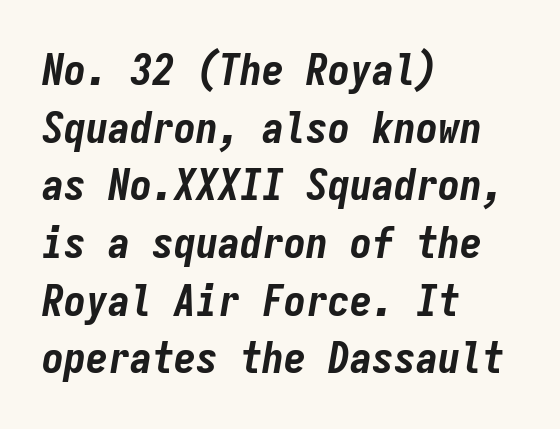
The image shows 44 px bold, condensed type, italic (leaning right), monospaced; set left-aligned, normal line spacing (1.31x), normal letter spacing, not underlined; low stroke contrast and a medium x-height.
